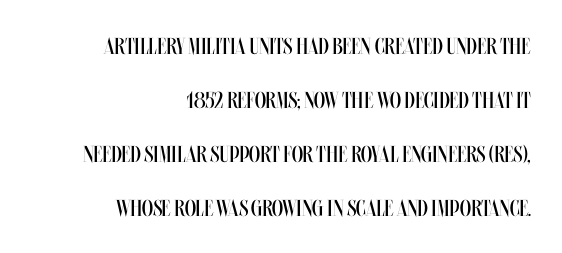
The image shows 23 px text type, upright; set right-aligned, loose line spacing (2.35x), normal letter spacing, not underlined.
